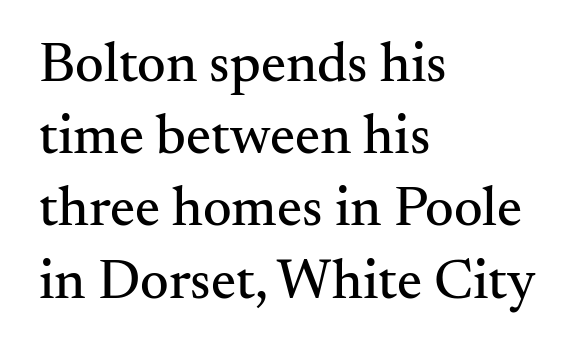
{"serif": "yes", "italic": "no", "width": "normal", "stroke_contrast": "medium", "x_height": "small", "monospaced": "no", "underline": "no", "align": "left", "line_spacing": "normal", "line_spacing_ratio": 1.29, "letter_spacing": "normal", "letter_spacing_em": 0.0, "glyph_px": 56}
